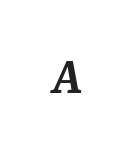
The image shows 56 px semibold serif type, italic (leaning right); set unusually wide letter spacing (+0.5 em), not underlined; medium stroke contrast and a medium x-height.
